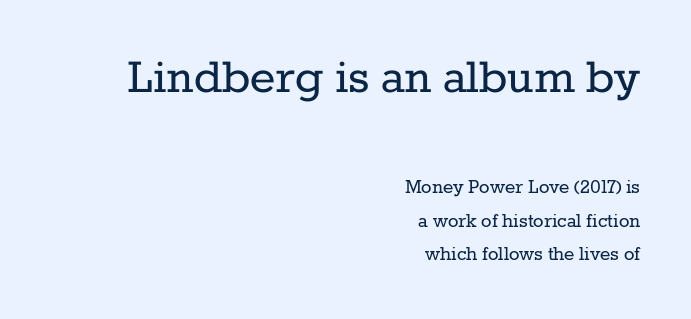
Q: Is the text bold? A: No.
Q: Is the text italic (slanted)? A: No, it is upright.
Q: Is the typeface a serif or a sans-serif typeface? A: Serif.
Q: Is the text underlined? A: No.
Q: How is the paragraph aligned? A: Right-aligned.
Q: Is the spacing between letters normal or unusually wide? A: Normal.
Q: Is the spacing between lines tight, normal or loose? A: Normal.
Q: Which block of text is set in a larger size, the first (top) or the second (bottom)? A: The first (top) one.
Q: Width (condensed, normal, or wide)? A: Normal.
Q: Stroke contrast? A: Low.
Q: x-height? A: Medium.
Q: Monospaced? A: No.
